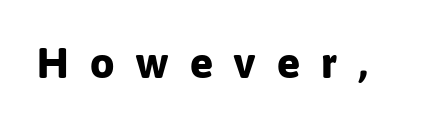
The image shows 43 px bold sans-serif type, upright; set unusually wide letter spacing (+0.5 em), not underlined; low stroke contrast and a medium x-height.
